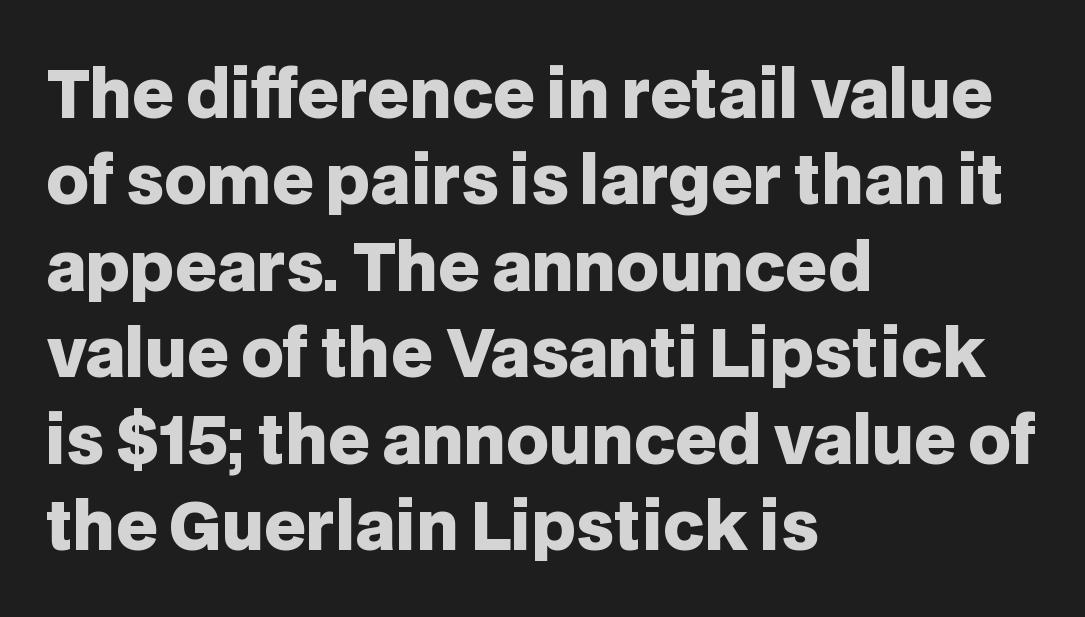
{"serif": "no", "italic": "no", "bold": "yes", "weight": "heavy", "width": "normal", "stroke_contrast": "low", "x_height": "large", "monospaced": "no", "underline": "no", "align": "left", "line_spacing": "normal", "line_spacing_ratio": 1.33, "letter_spacing": "normal", "letter_spacing_em": 0.0, "glyph_px": 65}
